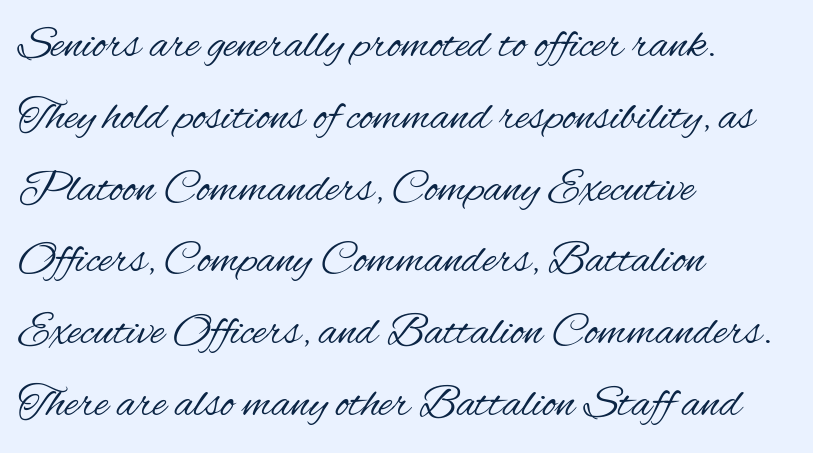
Q: Is the text bold? A: No.
Q: Is the text italic (slanted)? A: Yes.
Q: Is the typeface a serif or a sans-serif typeface? A: Sans-serif.
Q: Is the text underlined? A: No.
Q: How is the paragraph aligned? A: Left-aligned.
Q: Is the spacing between letters normal or unusually wide? A: Normal.
Q: Is the spacing between lines tight, normal or loose? A: Normal.
Q: Width (condensed, normal, or wide)? A: Condensed.
Q: Stroke contrast? A: Medium.
Q: x-height? A: Small.
Q: Monospaced? A: No.
